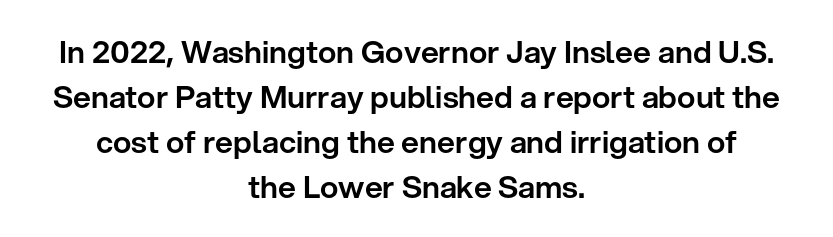
{"serif": "no", "italic": "no", "width": "normal", "stroke_contrast": "low", "x_height": "medium", "monospaced": "no", "underline": "no", "align": "center", "line_spacing": "normal", "line_spacing_ratio": 1.45, "letter_spacing": "normal", "letter_spacing_em": 0.0, "glyph_px": 31}
